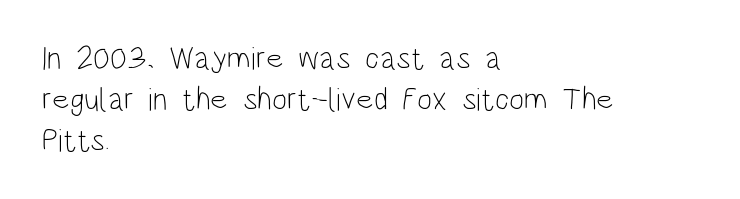
The image shows 32 px light, condensed sans-serif type, upright; set left-aligned, normal line spacing (1.28x), normal letter spacing, not underlined; low stroke contrast and a large x-height.
